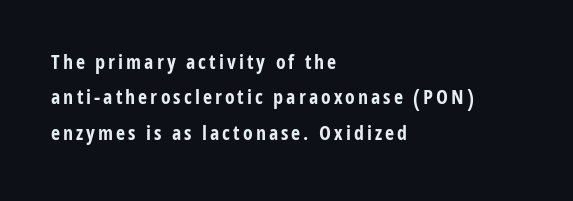
The image shows 20 px bold type, upright; set left-aligned, line spacing 1.77x, not underlined.
